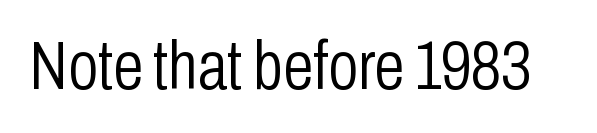
{"serif": "no", "italic": "no", "bold": "no", "weight": "light", "width": "condensed", "stroke_contrast": "low", "x_height": "medium", "monospaced": "no", "underline": "no", "letter_spacing": "normal", "letter_spacing_em": 0.0, "glyph_px": 68}
